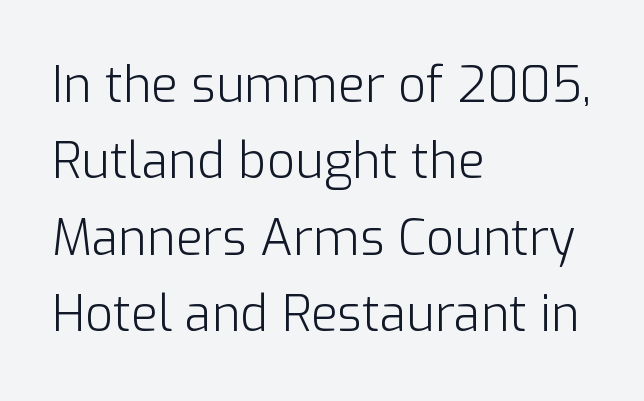
Q: Is the text bold? A: No.
Q: Is the text italic (slanted)? A: No, it is upright.
Q: Is the typeface a serif or a sans-serif typeface? A: Sans-serif.
Q: Is the text underlined? A: No.
Q: How is the paragraph aligned? A: Left-aligned.
Q: Is the spacing between letters normal or unusually wide? A: Normal.
Q: Is the spacing between lines tight, normal or loose? A: Normal.
Q: Width (condensed, normal, or wide)? A: Normal.
Q: Stroke contrast? A: Low.
Q: x-height? A: Medium.
Q: Monospaced? A: No.
